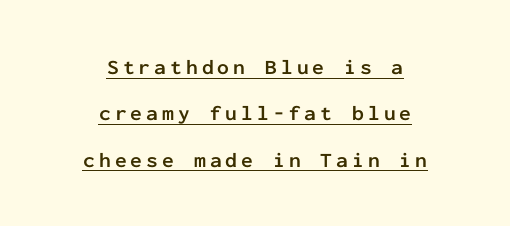
{"italic": "no", "bold": "yes", "underline": "yes", "align": "center", "line_spacing": "loose", "line_spacing_ratio": 2.21, "glyph_px": 21}
